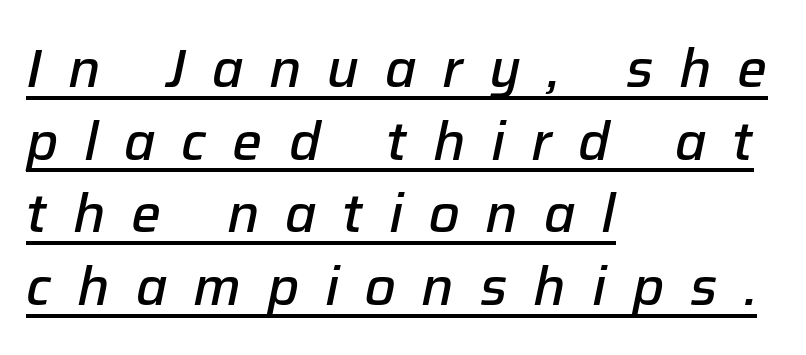
Q: Is the text bold? A: Semi-bold.
Q: Is the text italic (slanted)? A: Yes, it leans right by about 12 degrees.
Q: Is the text underlined? A: Yes.
Q: How is the paragraph aligned? A: Left-aligned.
Q: Is the spacing between letters normal or unusually wide? A: Unusually wide.
Q: Is the spacing between lines tight, normal or loose? A: Normal.
Q: Width (condensed, normal, or wide)? A: Normal.
Q: Stroke contrast? A: Low.
Q: x-height? A: Medium.
Q: Monospaced? A: No.
